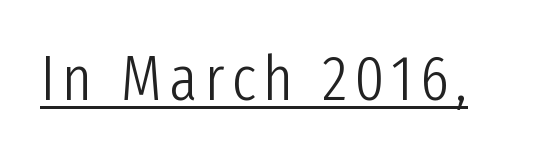
The image shows 64 px light, condensed sans-serif type, upright; set underlined; low stroke contrast and a medium x-height.
